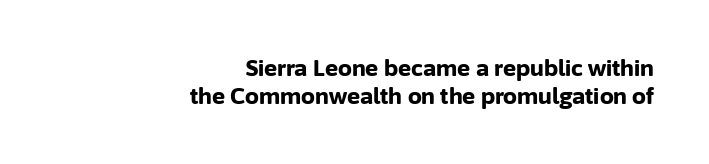
A flush-right, rag-left setting is used for this passage. Quick note: underline off. In terms of posture, this sample is upright. The lines sit at an ordinary, default distance from one another. Every letter is thick-stroked: bold, no question. Here the glyphs are tracked normally, forming tight word shapes.
